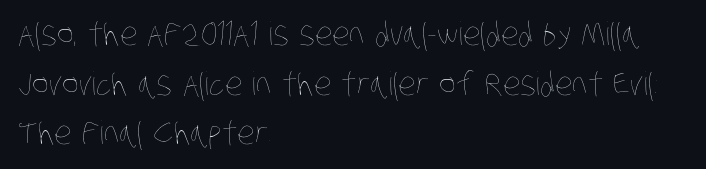
Q: Is the text bold? A: No.
Q: Is the text underlined? A: No.
Q: How is the paragraph aligned? A: Left-aligned.
Q: Is the spacing between letters normal or unusually wide? A: Normal.
Q: Is the spacing between lines tight, normal or loose? A: Normal.
Q: Width (condensed, normal, or wide)? A: Condensed.
Q: Stroke contrast? A: Low.
Q: x-height? A: Large.
Q: Monospaced? A: No.
